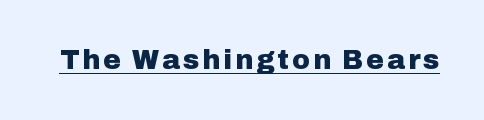
Q: Is the text bold? A: Yes.
Q: Is the text italic (slanted)? A: No, it is upright.
Q: Is the text underlined? A: Yes.
